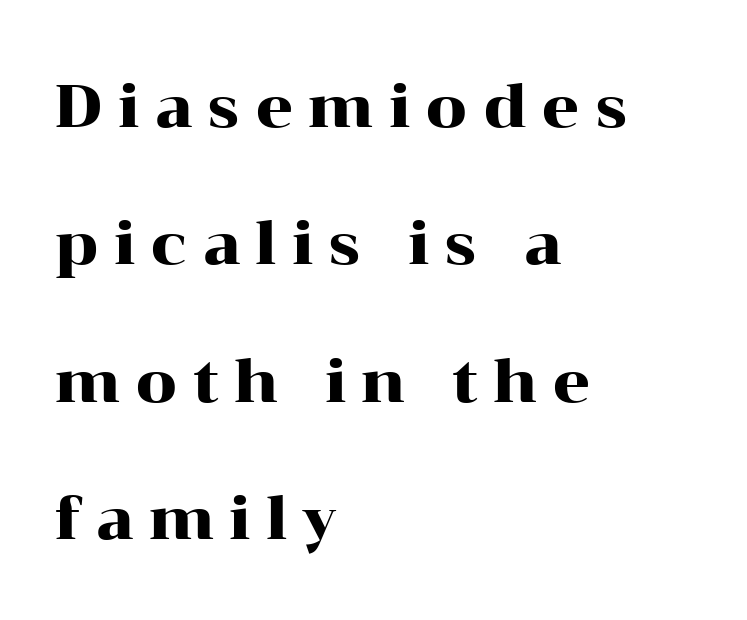
Q: Is the text italic (slanted)? A: No, it is upright.
Q: Is the typeface a serif or a sans-serif typeface? A: Serif.
Q: Is the text underlined? A: No.
Q: How is the paragraph aligned? A: Left-aligned.
Q: Is the spacing between letters normal or unusually wide? A: Unusually wide.
Q: Is the spacing between lines tight, normal or loose? A: Loose.
Q: Width (condensed, normal, or wide)? A: Wide.
Q: Stroke contrast? A: High.
Q: x-height? A: Medium.
Q: Monospaced? A: No.
